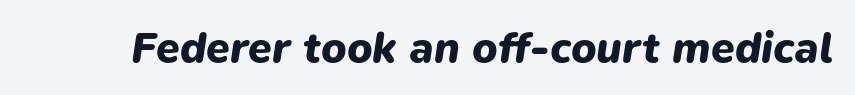
{"italic": "yes", "lean": "right", "slant_degrees": 9, "bold": "yes", "weight": "heavy", "width": "normal", "stroke_contrast": "low", "x_height": "medium", "monospaced": "no", "underline": "no", "letter_spacing": "normal", "letter_spacing_em": 0.0, "glyph_px": 43}
